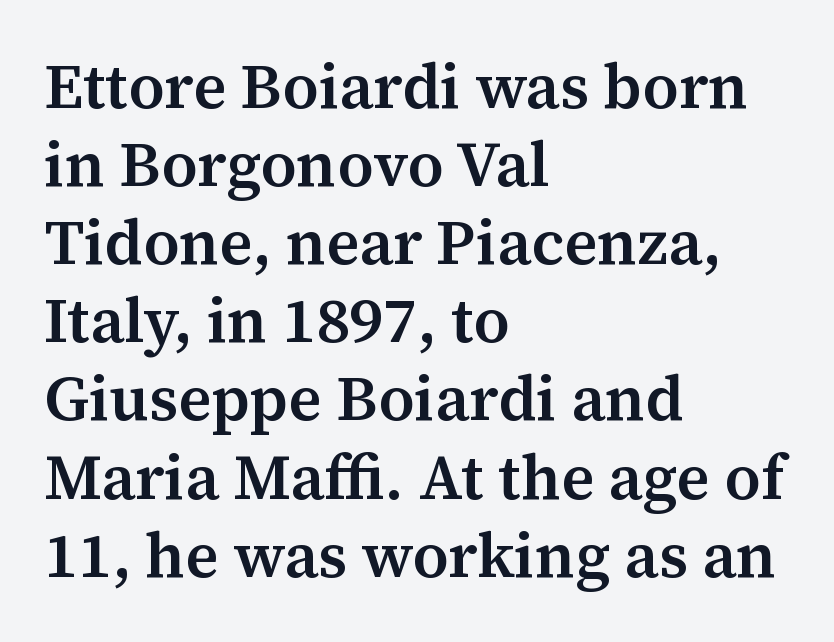
{"serif": "yes", "italic": "no", "bold": "semi", "weight": "semibold", "width": "normal", "stroke_contrast": "medium", "x_height": "medium", "monospaced": "no", "underline": "no", "align": "left", "line_spacing_ratio": 1.24, "letter_spacing": "normal", "letter_spacing_em": 0.0, "glyph_px": 63}
